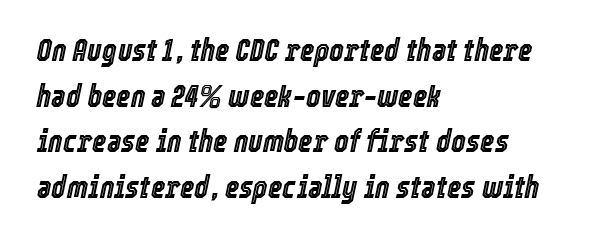
{"italic": "yes", "lean": "right", "slant_degrees": 12, "width": "condensed", "x_height": "medium", "monospaced": "no", "underline": "no", "align": "left", "line_spacing": "normal", "line_spacing_ratio": 1.47, "letter_spacing": "normal", "letter_spacing_em": 0.0, "glyph_px": 31}
